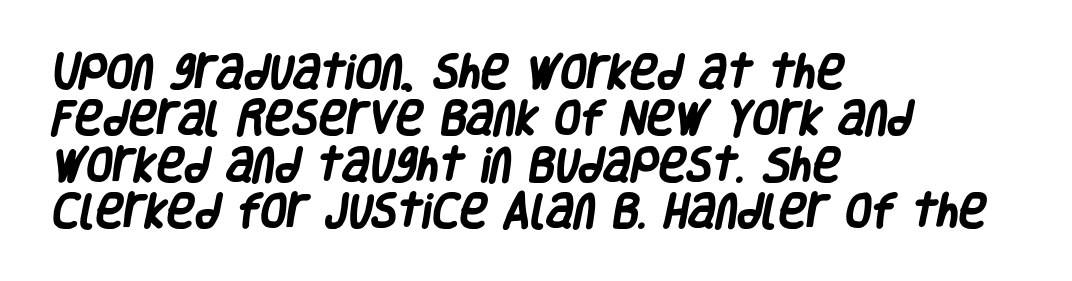
Q: Is the text bold? A: Yes.
Q: Is the typeface a serif or a sans-serif typeface? A: Sans-serif.
Q: Is the text underlined? A: No.
Q: How is the paragraph aligned? A: Left-aligned.
Q: Is the spacing between letters normal or unusually wide? A: Normal.
Q: Width (condensed, normal, or wide)? A: Condensed.
Q: Stroke contrast? A: Low.
Q: x-height? A: Large.
Q: Monospaced? A: No.
